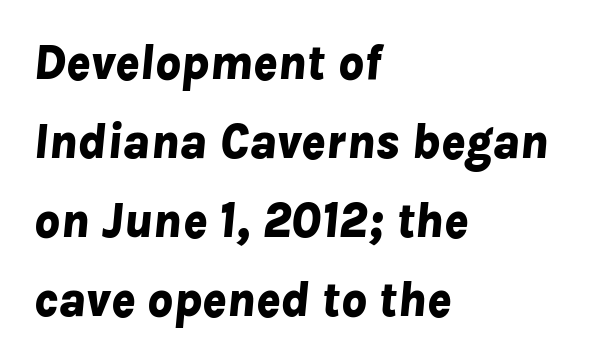
{"italic": "yes", "lean": "right", "slant_degrees": 8, "bold": "yes", "weight": "bold", "width": "normal", "stroke_contrast": "low", "x_height": "medium", "monospaced": "no", "underline": "no", "align": "left", "line_spacing": "normal", "line_spacing_ratio": 1.58, "letter_spacing": "normal", "letter_spacing_em": 0.0, "glyph_px": 50}
